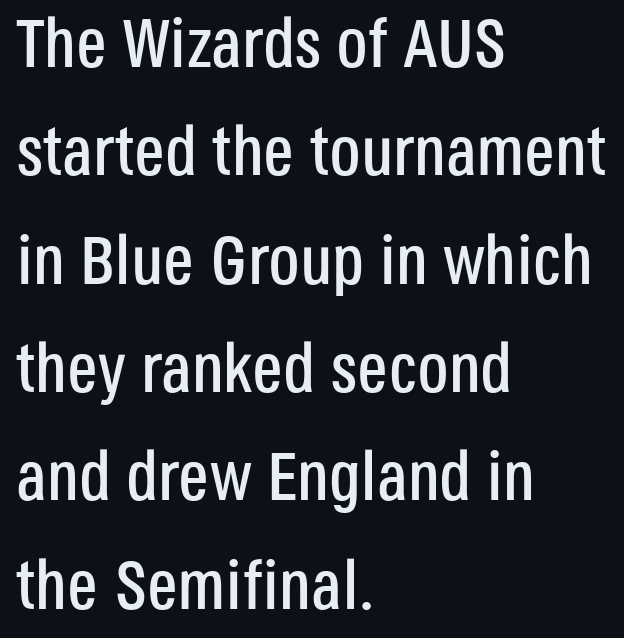
Q: Is the text italic (slanted)? A: No, it is upright.
Q: Is the typeface a serif or a sans-serif typeface? A: Sans-serif.
Q: Is the text underlined? A: No.
Q: How is the paragraph aligned? A: Left-aligned.
Q: Is the spacing between letters normal or unusually wide? A: Normal.
Q: Is the spacing between lines tight, normal or loose? A: Normal.
Q: Width (condensed, normal, or wide)? A: Condensed.
Q: Stroke contrast? A: Low.
Q: x-height? A: Large.
Q: Monospaced? A: No.
